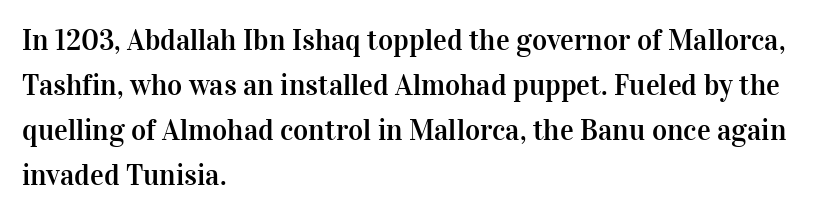
{"serif": "yes", "italic": "no", "width": "normal", "stroke_contrast": "high", "x_height": "medium", "monospaced": "no", "underline": "no", "align": "left", "line_spacing": "normal", "line_spacing_ratio": 1.55, "letter_spacing": "normal", "letter_spacing_em": 0.0, "glyph_px": 29}
